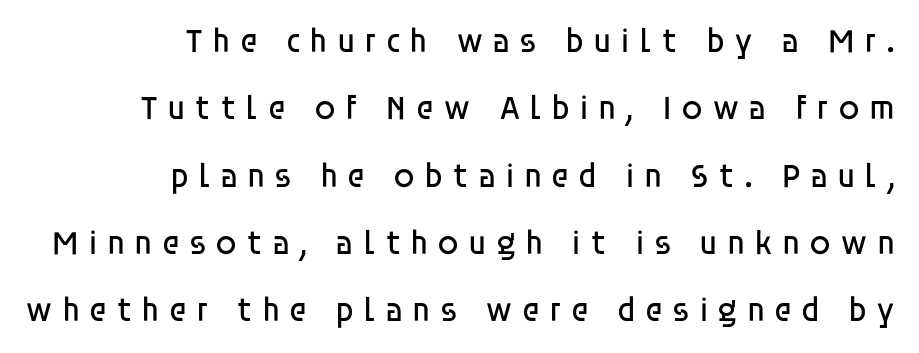
Q: Is the text bold? A: No.
Q: Is the text italic (slanted)? A: No, it is upright.
Q: Is the typeface a serif or a sans-serif typeface? A: Sans-serif.
Q: Is the text underlined? A: No.
Q: How is the paragraph aligned? A: Right-aligned.
Q: Is the spacing between letters normal or unusually wide? A: Unusually wide.
Q: Is the spacing between lines tight, normal or loose? A: Loose.
Q: Width (condensed, normal, or wide)? A: Normal.
Q: Stroke contrast? A: Low.
Q: x-height? A: Large.
Q: Monospaced? A: No.
